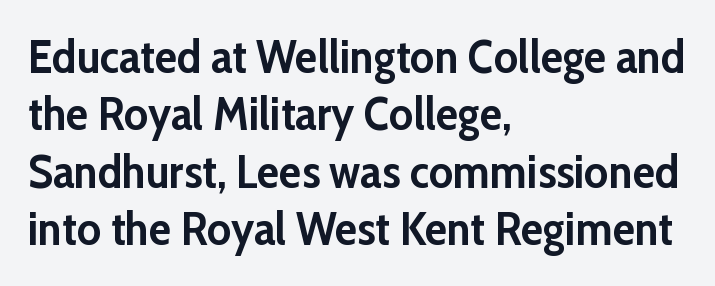
Q: Is the text bold? A: Yes.
Q: Is the text italic (slanted)? A: No, it is upright.
Q: Is the typeface a serif or a sans-serif typeface? A: Sans-serif.
Q: Is the text underlined? A: No.
Q: How is the paragraph aligned? A: Left-aligned.
Q: Is the spacing between letters normal or unusually wide? A: Normal.
Q: Is the spacing between lines tight, normal or loose? A: Normal.
Q: Width (condensed, normal, or wide)? A: Normal.
Q: Stroke contrast? A: Low.
Q: x-height? A: Medium.
Q: Monospaced? A: No.
